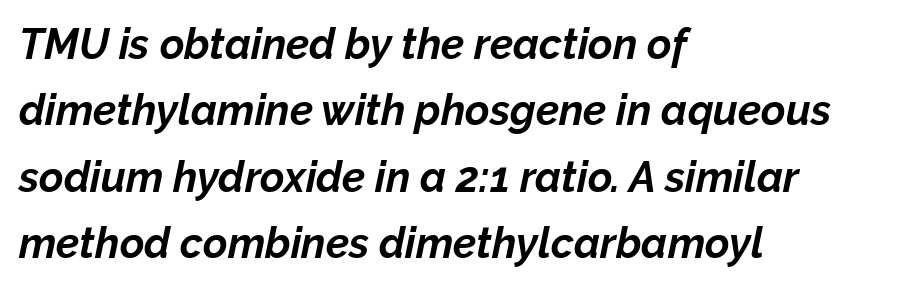
Q: Is the text bold? A: Yes.
Q: Is the text italic (slanted)? A: Yes, it leans right by about 12 degrees.
Q: Is the text underlined? A: No.
Q: How is the paragraph aligned? A: Left-aligned.
Q: Is the spacing between letters normal or unusually wide? A: Normal.
Q: Is the spacing between lines tight, normal or loose? A: Normal.
Q: Width (condensed, normal, or wide)? A: Normal.
Q: Stroke contrast? A: Low.
Q: x-height? A: Medium.
Q: Monospaced? A: No.
